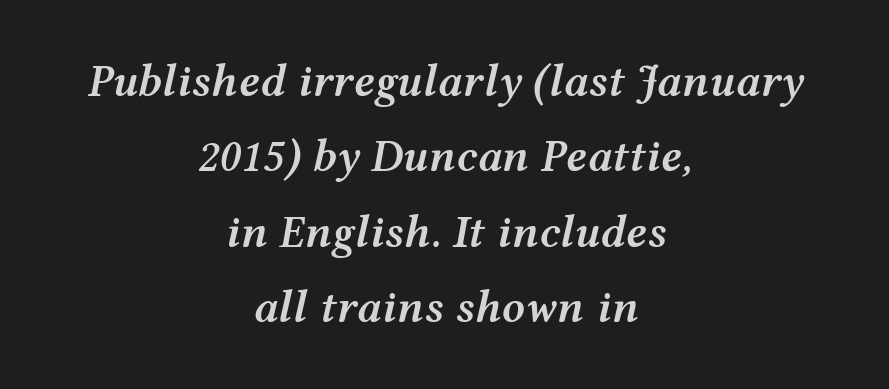
Does the copy run flush right? No — it is centered line by line. Anything drawn beneath the words? Only blank space. How are the letters spaced? Ordinarily, with no added tracking. Does the lettering tilt? It does — this is italic. Compared with an ordinary text face, these strokes are moderately heavier — a semibold. Each new line begins a customary step beneath the previous one.
